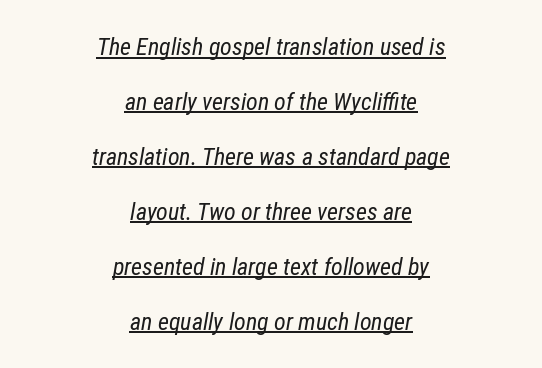
The image shows 24 px text type, italic (leaning right); set centered, loose line spacing (2.29x), normal letter spacing, underlined.
